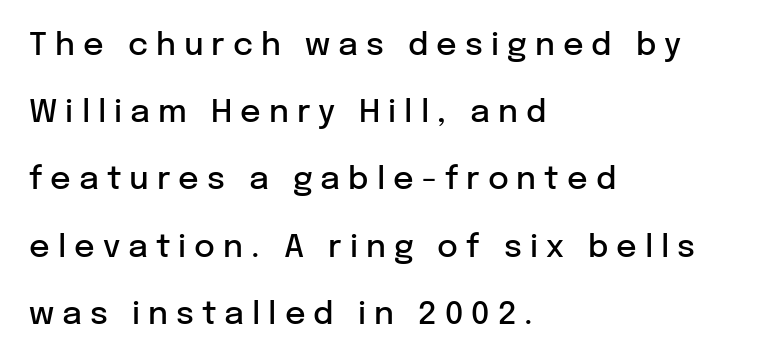
{"serif": "no", "italic": "no", "bold": "semi", "weight": "semibold", "width": "normal", "stroke_contrast": "low", "x_height": "medium", "monospaced": "no", "underline": "no", "align": "left", "line_spacing": "loose", "line_spacing_ratio": 2.1, "letter_spacing": "wide", "letter_spacing_em": 0.25, "glyph_px": 32}
